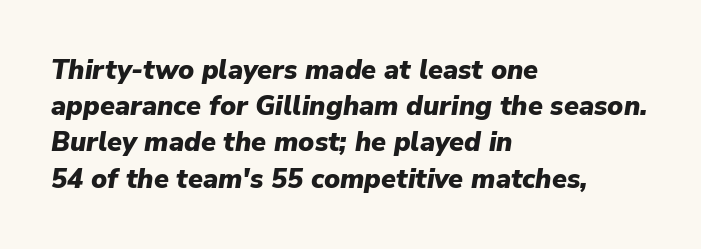
The setting favours the left margin, as ordinary paragraphs usually do. How are the letters spaced? Ordinarily, with no added tracking. Unmarked baselines from the first word to the last. Line spacing here is normal. It's the slanting kind of type.
